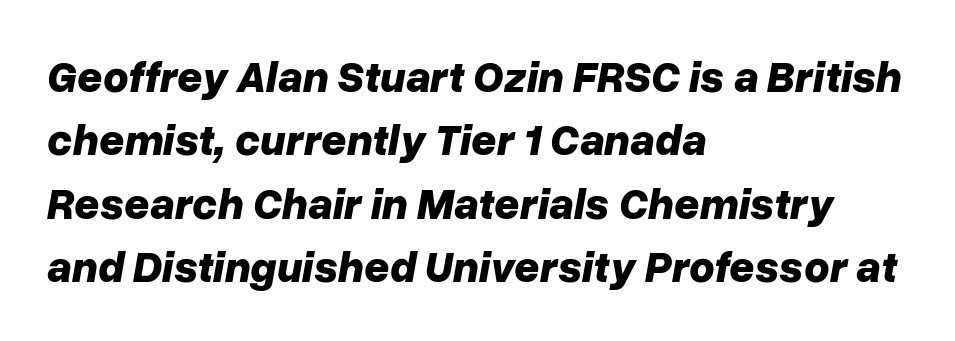
Q: Is the text bold? A: Yes.
Q: Is the text italic (slanted)? A: Yes, it leans right by about 10 degrees.
Q: Is the text underlined? A: No.
Q: How is the paragraph aligned? A: Left-aligned.
Q: Is the spacing between letters normal or unusually wide? A: Normal.
Q: Is the spacing between lines tight, normal or loose? A: Normal.
Q: Width (condensed, normal, or wide)? A: Normal.
Q: Stroke contrast? A: Low.
Q: x-height? A: Medium.
Q: Monospaced? A: No.
